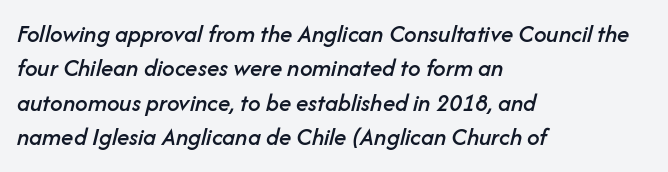
The face used here is rendered with its standard letterfit. The axis of the letterforms is tilted away from vertical. Line beginnings align vertically; line endings do not. The rows are spaced the way most documents space them.
